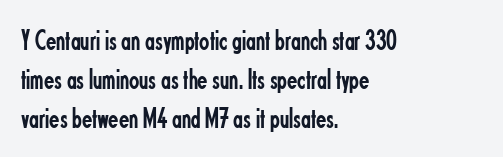
The passage shown has conventional tracking throughout. Is this a heavy cut? Hardly; it is regular or lighter. Honestly, the row spacing looks completely unremarkable. Font category for this specimen: sans-serif.
